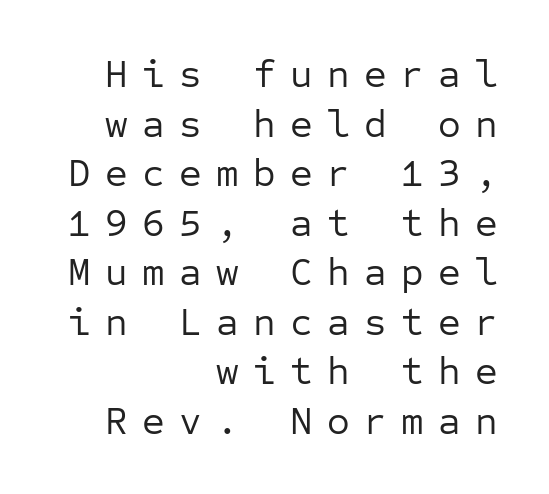
The image shows 39 px regular-weight sans-serif type, upright, monospaced; set right-aligned, normal line spacing (1.27x), unusually wide letter spacing (+0.37 em), not underlined; low stroke contrast and a medium x-height.
